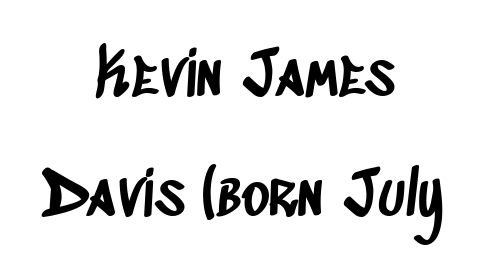
The image shows 60 px condensed sans-serif type; set centered, loose line spacing (2.0x), normal letter spacing, not underlined; low stroke contrast and a large x-height.
